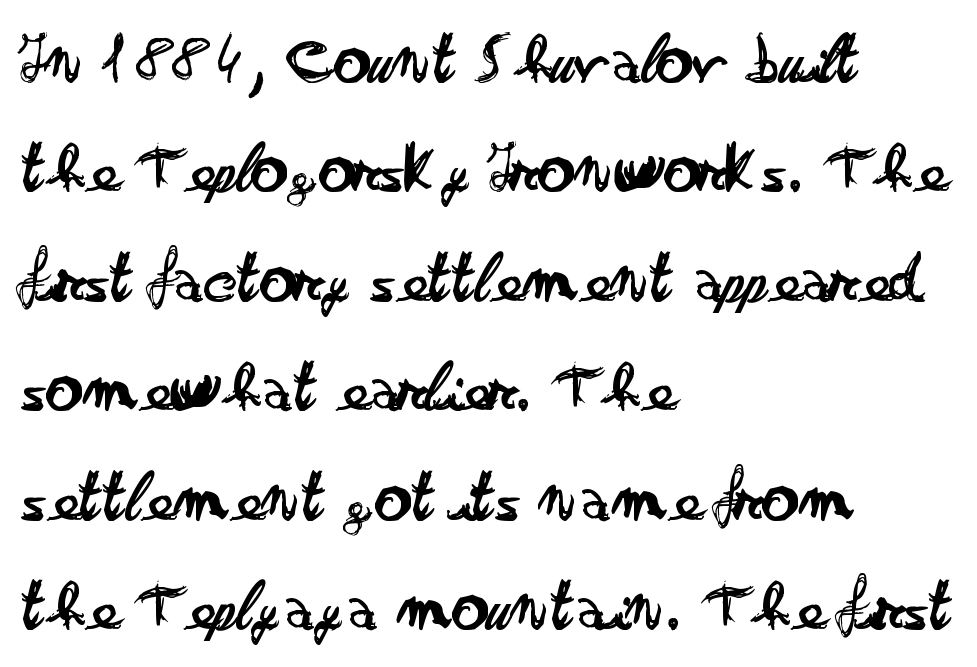
No feet cap the strokes, marking this as sans-serif type. No extra ink here — the face is not bold. Is this a fixed-width face? No — the glyphs have proportional, varying widths. The specimen reads as upright at a glance. The area under the type is left untouched. The paragraph shown leans on its left margin.
